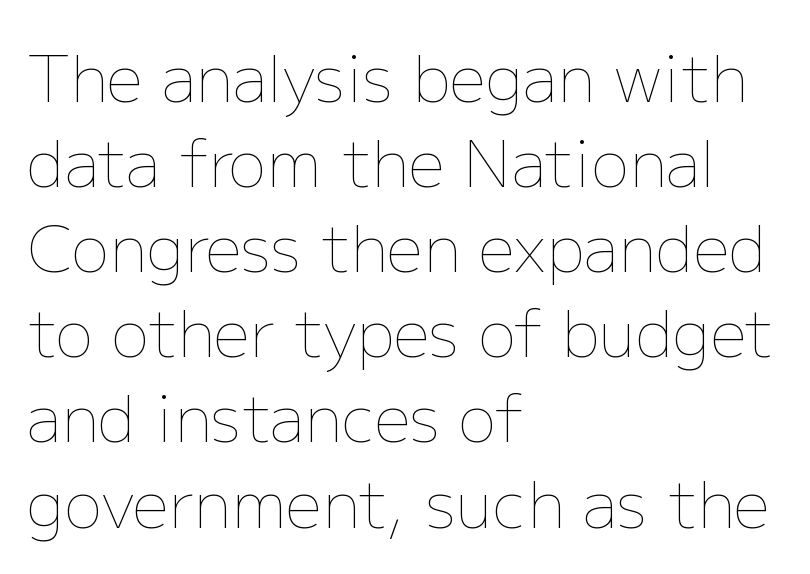
Q: Is the text bold? A: No.
Q: Is the text italic (slanted)? A: No, it is upright.
Q: Is the text underlined? A: No.
Q: How is the paragraph aligned? A: Left-aligned.
Q: Is the spacing between letters normal or unusually wide? A: Normal.
Q: Is the spacing between lines tight, normal or loose? A: Normal.
Q: Width (condensed, normal, or wide)? A: Normal.
Q: Stroke contrast? A: Low.
Q: x-height? A: Medium.
Q: Monospaced? A: No.
